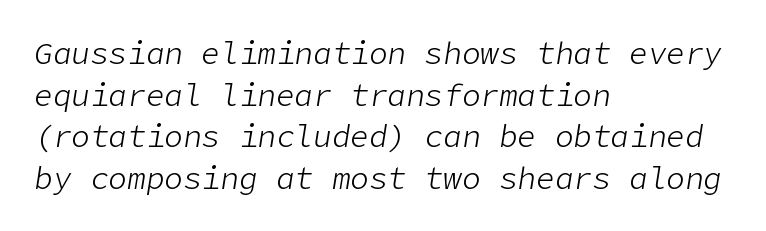
Italic: yes, the glyphs are oblique. Notice how descenders clear the ascenders below comfortably — that's standard leading. This rendering features lettering with no underline. Tracking here is standard; glyphs follow each other at the usual distance. The typesetter chose a ragged-right arrangement here.
